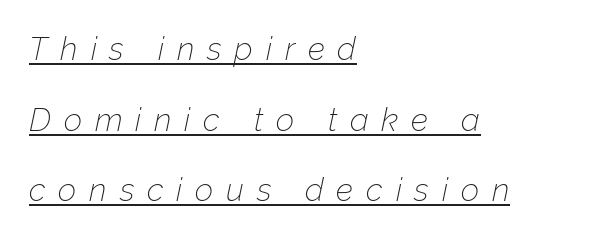
The image shows 32 px thin type, italic (leaning right); set left-aligned, loose line spacing (2.21x), unusually wide letter spacing (+0.4 em), underlined; low stroke contrast and a medium x-height.
